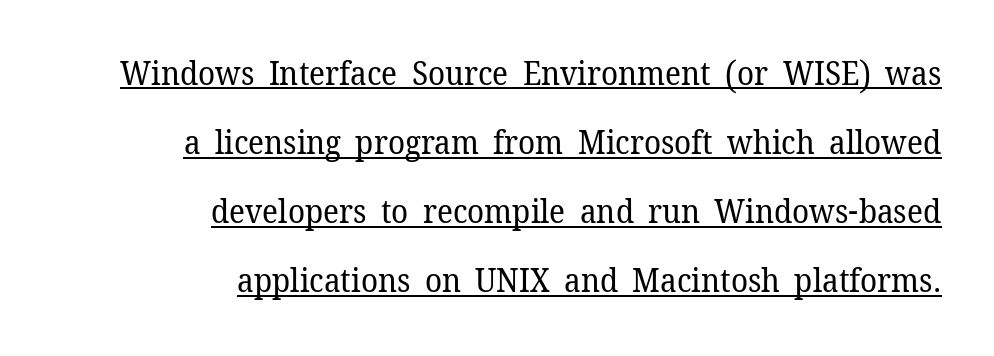
Compared with undecorated copy, this sample adds a rule below the words. A flush-right, rag-left setting is used for this passage. The passage shown has conventional tracking throughout. This block would shrink considerably if given ordinary leading; it's expanded now.
